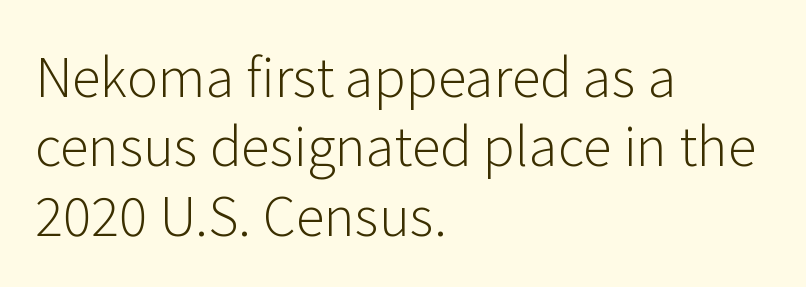
{"serif": "no", "italic": "no", "bold": "no", "weight": "light", "width": "normal", "stroke_contrast": "low", "x_height": "medium", "monospaced": "no", "underline": "no", "align": "left", "line_spacing": "normal", "line_spacing_ratio": 1.31, "letter_spacing": "normal", "letter_spacing_em": 0.0, "glyph_px": 53}
